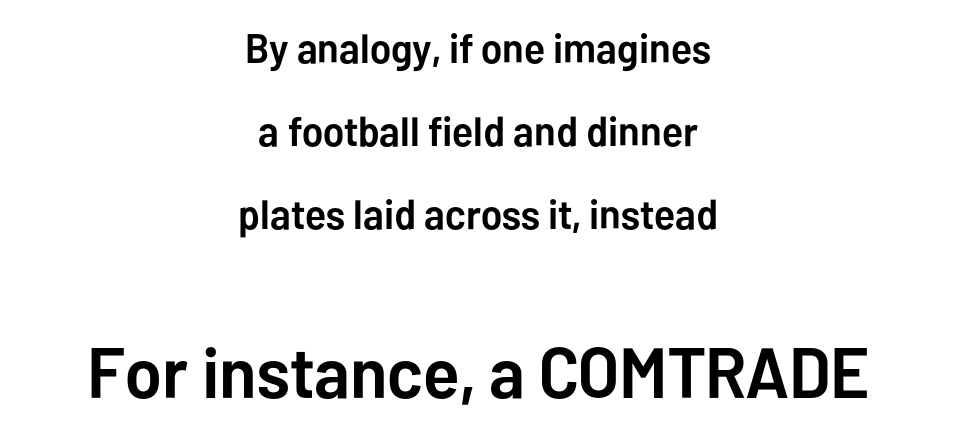
{"serif": "no", "italic": "no", "bold": "yes", "weight": "semibold", "width": "normal", "stroke_contrast": "low", "x_height": "medium", "monospaced": "no", "underline": "no", "align": "center", "line_spacing": "loose", "line_spacing_ratio": 2.02, "letter_spacing": "normal", "letter_spacing_em": 0.0, "larger_block": "second", "size_ratio": 1.73, "glyph_px": 71}
